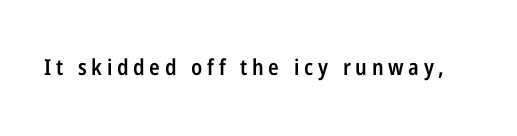
The image shows 22 px text type, upright; set unusually wide letter spacing (+0.21 em), not underlined.
